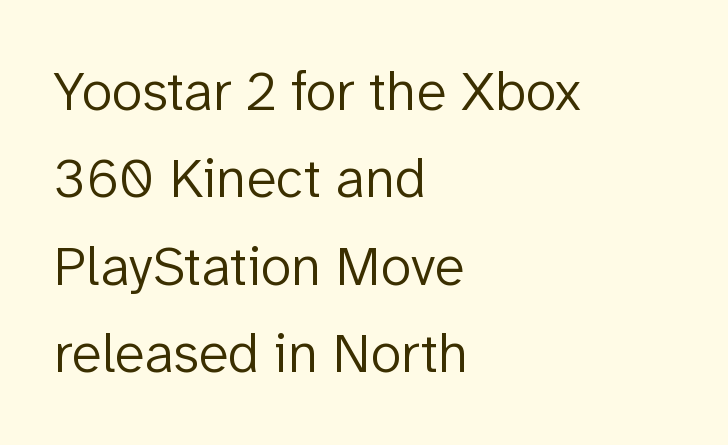
The image shows 56 px light sans-serif type, upright; set left-aligned, normal line spacing (1.56x), normal letter spacing, not underlined; low stroke contrast and a medium x-height.
